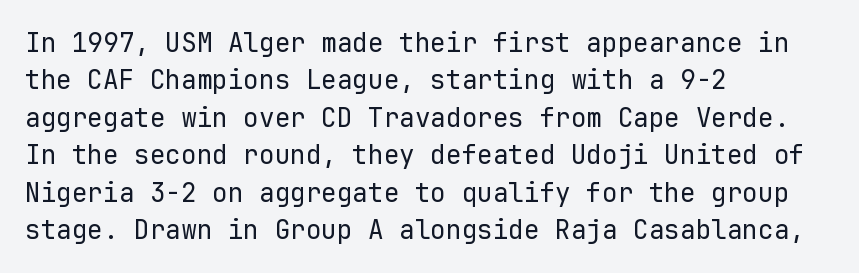
{"italic": "no", "bold": "no", "underline": "no", "align": "left", "line_spacing": "normal", "line_spacing_ratio": 1.44, "letter_spacing": "normal", "letter_spacing_em": 0.0, "glyph_px": 26}
